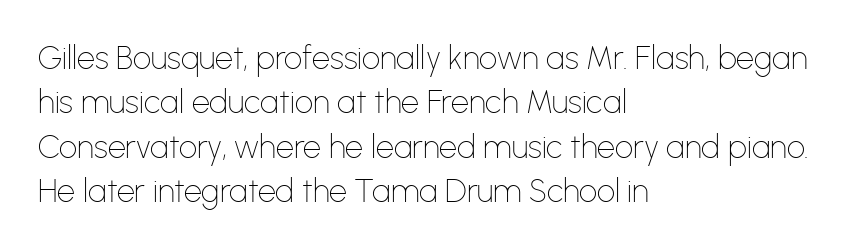
Each row of text sits above clean, open space. The face used here is proportionally spaced, like ordinary book or web type. The lettering holds an erect, upright posture throughout. Observe the ordinary spacing: letters are neighbours, not strangers. Is the block centered? No — it sits flush against the left margin. The font family rendered here belongs to the sans-serif group.
